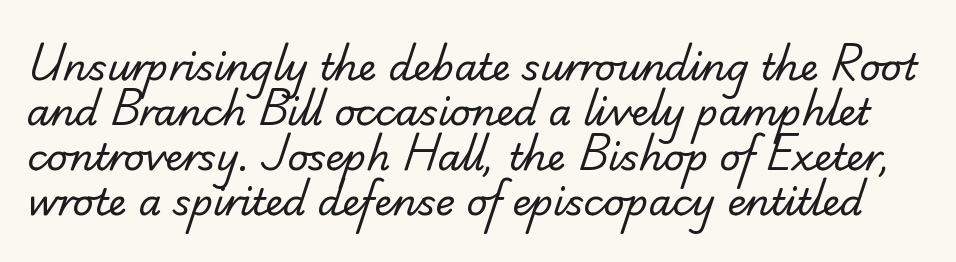
The image shows 37 px regular-weight serif type; set line spacing 1.22x, normal letter spacing, not underlined; low stroke contrast and a small x-height.
